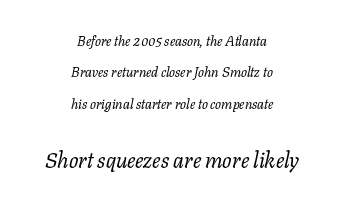
Compared with ordinary roman type, these characters are visibly tilted. The rendering positions every line midway between the sides. Each row of text sits above clean, open space. How would I describe the line gaps? Wide and relaxed.
